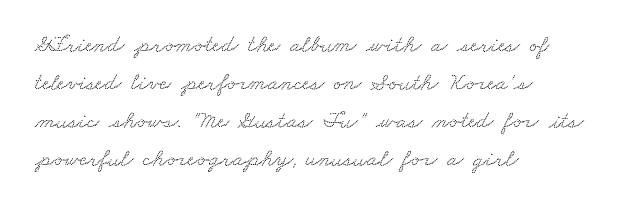
{"underline": "no", "align": "left", "line_spacing": "normal", "line_spacing_ratio": 1.59, "letter_spacing": "normal", "letter_spacing_em": 0.0, "glyph_px": 24}
